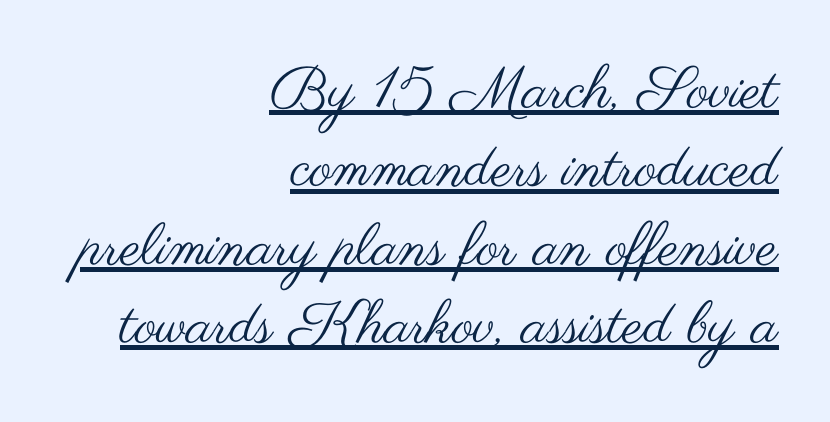
{"serif": "no", "bold": "no", "weight": "regular", "width": "wide", "stroke_contrast": "medium", "x_height": "small", "monospaced": "no", "underline": "yes", "align": "right", "line_spacing": "normal", "line_spacing_ratio": 1.33, "letter_spacing": "normal", "letter_spacing_em": 0.0, "glyph_px": 59}
